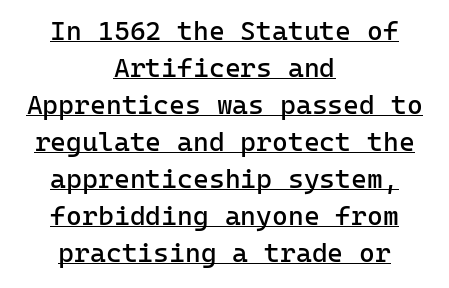
The image shows 27 px text type, upright; set centered, normal line spacing (1.37x), normal letter spacing, underlined.
